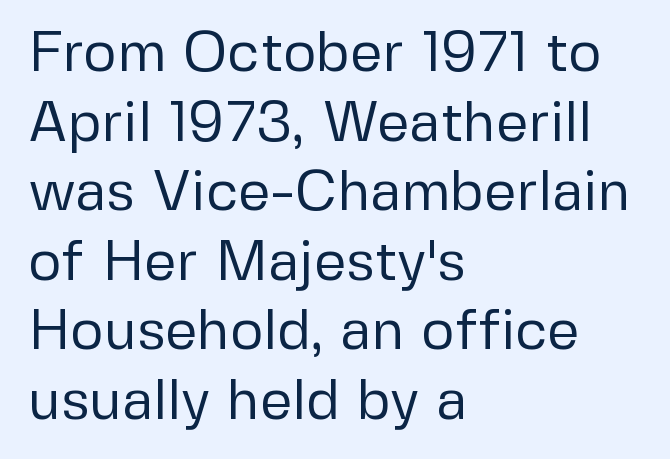
The image shows 57 px regular-weight sans-serif type, upright; set left-aligned, line spacing 1.22x, normal letter spacing, not underlined; low stroke contrast and a medium x-height.
